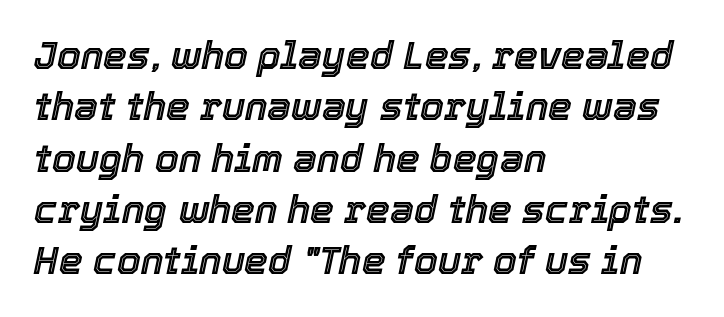
Q: Is the text italic (slanted)? A: Yes, it leans right by about 12 degrees.
Q: Is the text underlined? A: No.
Q: How is the paragraph aligned? A: Left-aligned.
Q: Is the spacing between letters normal or unusually wide? A: Normal.
Q: Is the spacing between lines tight, normal or loose? A: Normal.
Q: Width (condensed, normal, or wide)? A: Normal.
Q: x-height? A: Medium.
Q: Monospaced? A: No.
